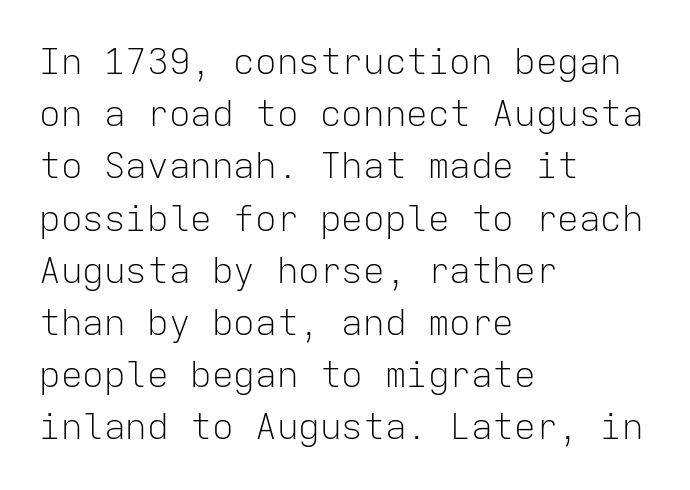
The image shows 36 px light sans-serif type, upright, monospaced; set left-aligned, normal line spacing (1.45x), normal letter spacing, not underlined; low stroke contrast and a medium x-height.
